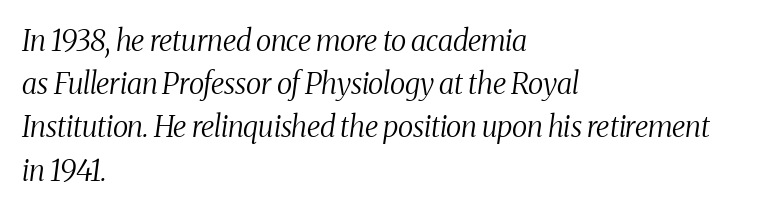
The image shows 29 px regular-weight, condensed serif type, italic (leaning right); set left-aligned, normal line spacing (1.49x), normal letter spacing, not underlined; medium stroke contrast and a medium x-height.
